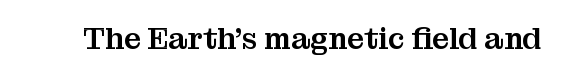
The image shows 30 px serif type, upright; set normal letter spacing, not underlined; medium stroke contrast and a medium x-height.
